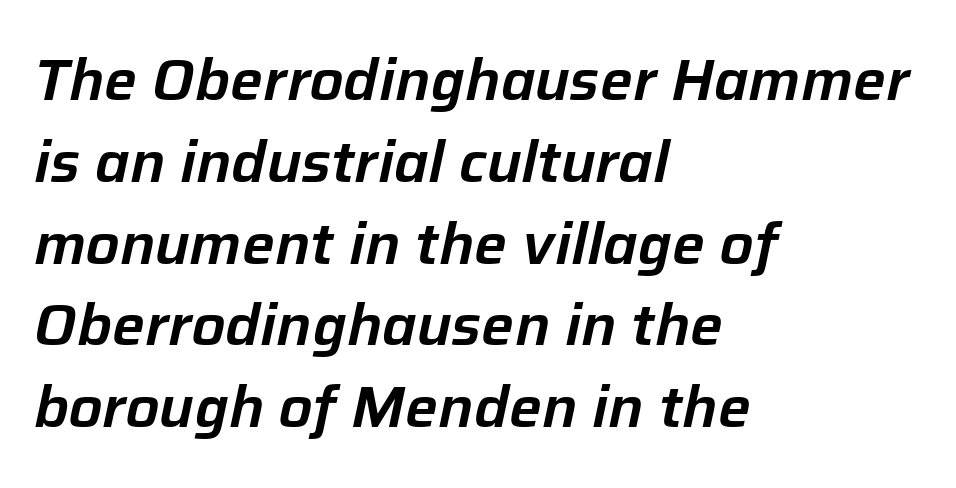
Q: Is the text italic (slanted)? A: Yes, it leans right by about 12 degrees.
Q: Is the text underlined? A: No.
Q: How is the paragraph aligned? A: Left-aligned.
Q: Is the spacing between letters normal or unusually wide? A: Normal.
Q: Is the spacing between lines tight, normal or loose? A: Normal.
Q: Width (condensed, normal, or wide)? A: Normal.
Q: Stroke contrast? A: Low.
Q: x-height? A: Medium.
Q: Monospaced? A: No.
